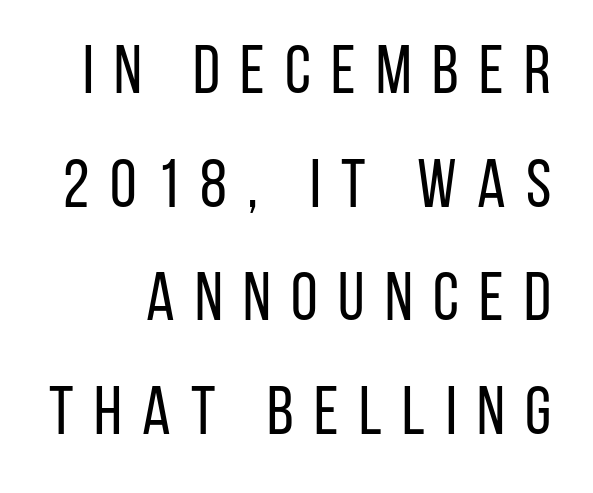
Q: Is the text bold? A: No.
Q: Is the text italic (slanted)? A: No, it is upright.
Q: Is the typeface a serif or a sans-serif typeface? A: Sans-serif.
Q: Is the text underlined? A: No.
Q: Is the spacing between letters normal or unusually wide? A: Unusually wide.
Q: Is the spacing between lines tight, normal or loose? A: Normal.
Q: Width (condensed, normal, or wide)? A: Condensed.
Q: Stroke contrast? A: Low.
Q: x-height? A: Large.
Q: Monospaced? A: No.
